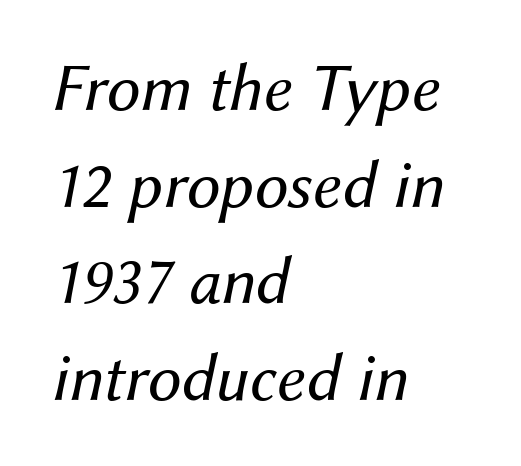
The image shows 68 px regular-weight type, italic (leaning right); set left-aligned, normal line spacing (1.42x), normal letter spacing, not underlined; medium stroke contrast and a medium x-height.
